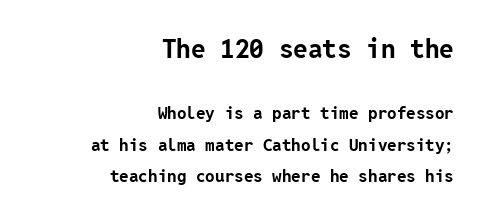
The image shows 26 px bold type, upright; set right-aligned, line spacing 1.86x, normal letter spacing, not underlined; the first (top) block is 1.53x larger.
